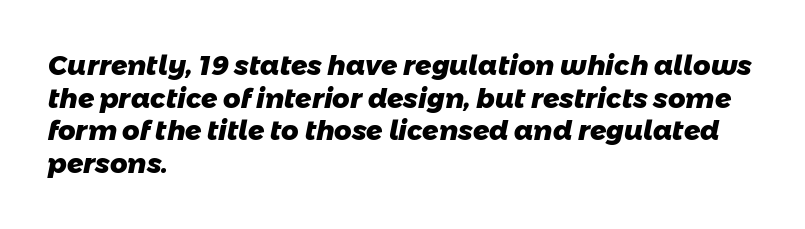
A classic flush-left, rag-right setting is used for this passage. Lines of text with bare space underneath. The horizontal fit of the characters is conventional and even. Strong, thick strokes mark this as bold type.
